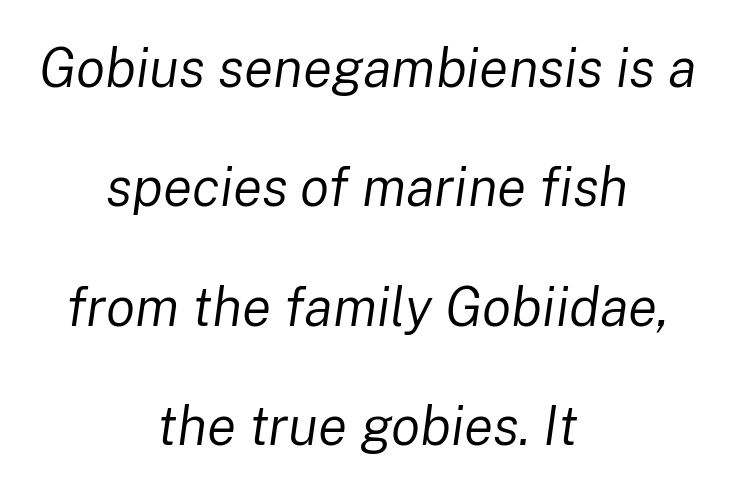
{"italic": "yes", "lean": "right", "slant_degrees": 8, "bold": "no", "weight": "regular", "width": "normal", "stroke_contrast": "low", "x_height": "medium", "monospaced": "no", "underline": "no", "align": "center", "line_spacing": "loose", "line_spacing_ratio": 2.21, "letter_spacing": "normal", "letter_spacing_em": 0.0, "glyph_px": 54}
